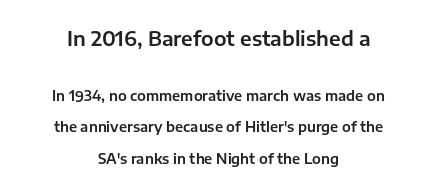
{"italic": "no", "underline": "no", "align": "center", "line_spacing": "loose", "line_spacing_ratio": 2.24, "letter_spacing": "normal", "letter_spacing_em": 0.0, "larger_block": "first", "size_ratio": 1.43, "glyph_px": 20}
